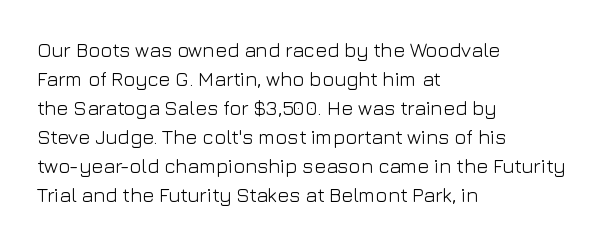
Beneath every word, the page is bare. Stems here are at most as thick as an everyday book face. When letters stand straight like this, we call the style roman or upright. This rendering leaves character spacing at its baseline value. The rendering uses a moderate line-height, typical for paragraphs.
